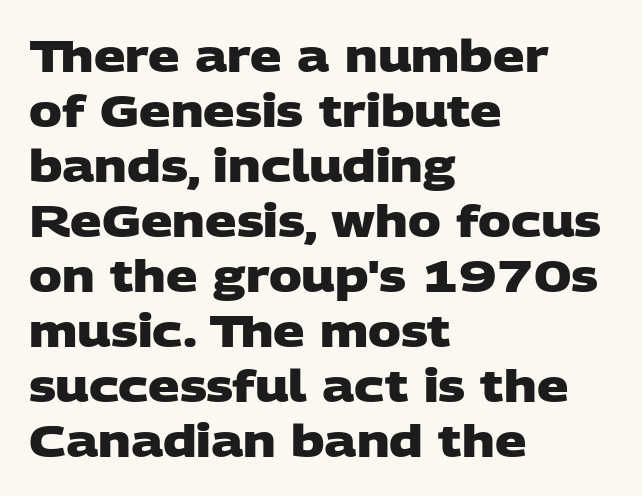
Q: Is the text bold? A: Yes.
Q: Is the typeface a serif or a sans-serif typeface? A: Sans-serif.
Q: Is the text underlined? A: No.
Q: How is the paragraph aligned? A: Left-aligned.
Q: Is the spacing between letters normal or unusually wide? A: Normal.
Q: Is the spacing between lines tight, normal or loose? A: Normal.
Q: Width (condensed, normal, or wide)? A: Wide.
Q: Stroke contrast? A: Low.
Q: x-height? A: Large.
Q: Monospaced? A: No.
